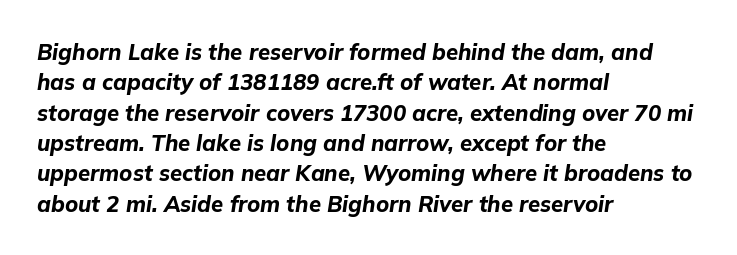
{"italic": "yes", "lean": "right", "slant_degrees": 9, "bold": "yes", "underline": "no", "align": "left", "line_spacing": "normal", "line_spacing_ratio": 1.38, "letter_spacing": "normal", "letter_spacing_em": 0.0, "glyph_px": 22}
